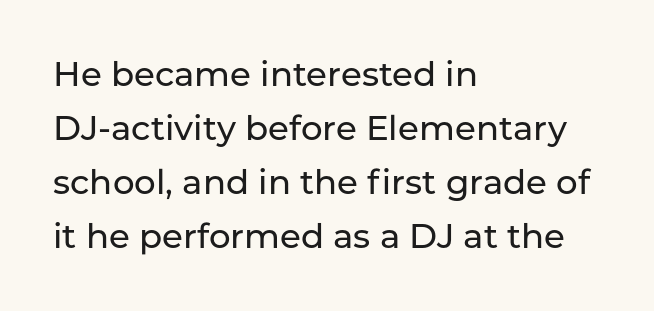
The image shows 34 px sans-serif type, upright; set left-aligned, normal line spacing (1.59x), normal letter spacing, not underlined; low stroke contrast and a medium x-height.
